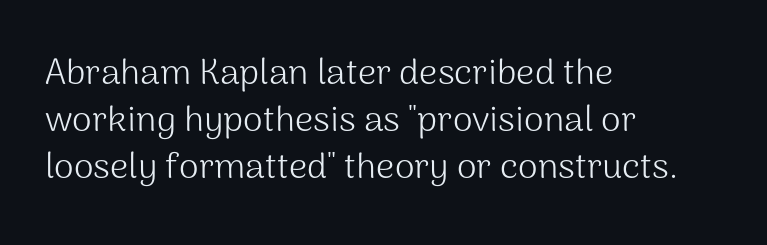
Q: Is the text bold? A: No.
Q: Is the text italic (slanted)? A: No, it is upright.
Q: Is the typeface a serif or a sans-serif typeface? A: Sans-serif.
Q: Is the text underlined? A: No.
Q: How is the paragraph aligned? A: Left-aligned.
Q: Is the spacing between letters normal or unusually wide? A: Normal.
Q: Is the spacing between lines tight, normal or loose? A: Normal.
Q: Width (condensed, normal, or wide)? A: Normal.
Q: Stroke contrast? A: Medium.
Q: x-height? A: Medium.
Q: Monospaced? A: No.
